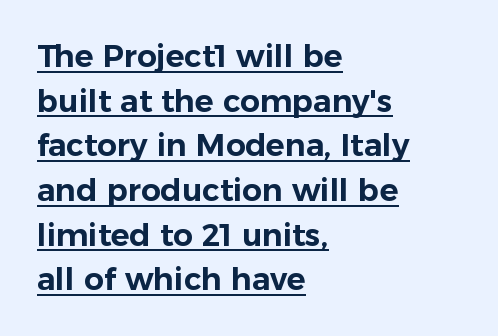
A typesetter would mark this as roman, not italic. The block of text has a typical density, with ordinary space between rows. These lines keep a tight, regular rhythm from letter to letter. Type style note: lacks serifs. Each letter keeps its own natural width here, so spacing adapts to shape. The glyphs are accompanied by a horizontal stroke just below them.
